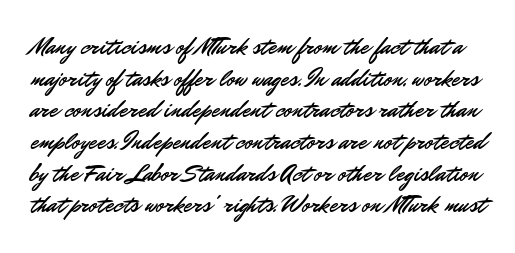
The image shows 24 px text type; set normal line spacing (1.32x), normal letter spacing, not underlined.
